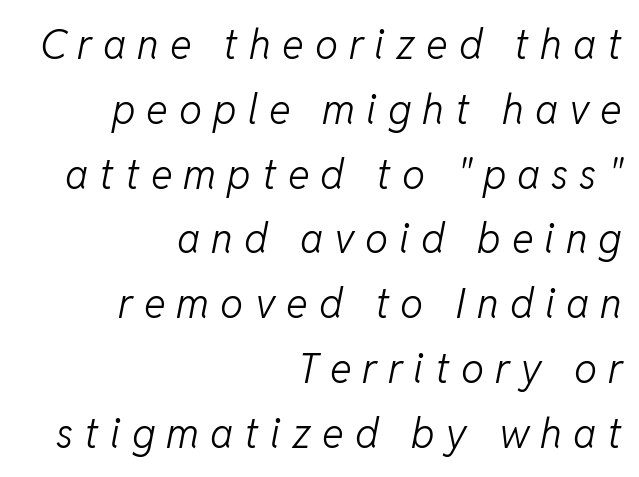
{"italic": "yes", "lean": "right", "slant_degrees": 11, "bold": "no", "weight": "light", "width": "normal", "stroke_contrast": "low", "x_height": "medium", "monospaced": "no", "underline": "no", "align": "right", "line_spacing": "normal", "line_spacing_ratio": 1.58, "letter_spacing": "wide", "letter_spacing_em": 0.27, "glyph_px": 41}
